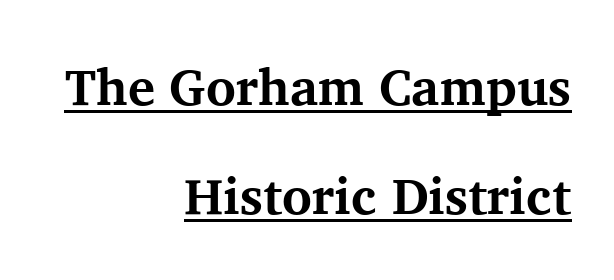
Classification — serif. Notice how the stems are strictly vertical — no italics here. Widely set lines give the paragraph a tall, airy silhouette. The passage is arranged like a letterhead date or caption credit — flush right. The glyphs are accompanied by a horizontal stroke just below them. The passage shown has conventional tracking throughout.
